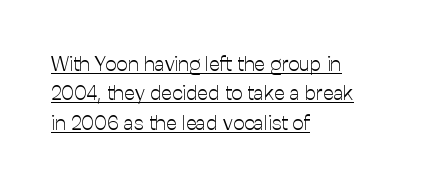
The image shows 20 px text type, upright; set left-aligned, normal line spacing (1.47x), normal letter spacing, underlined.
